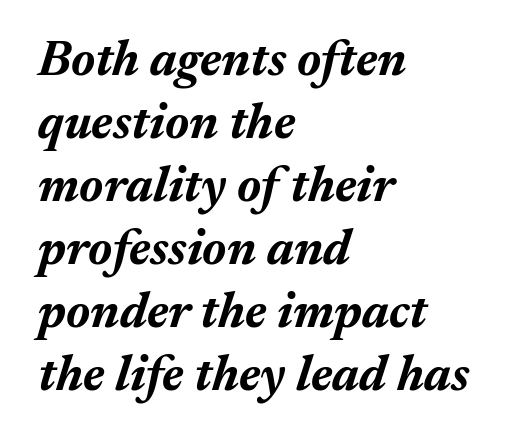
{"italic": "yes", "lean": "right", "slant_degrees": 17, "bold": "yes", "weight": "bold", "width": "normal", "stroke_contrast": "medium", "x_height": "medium", "monospaced": "no", "underline": "no", "align": "left", "line_spacing": "normal", "line_spacing_ratio": 1.26, "letter_spacing": "normal", "letter_spacing_em": 0.0, "glyph_px": 50}
